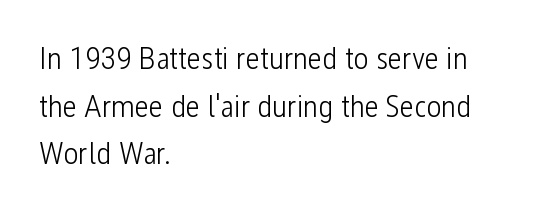
{"serif": "no", "italic": "no", "bold": "no", "weight": "light", "width": "condensed", "stroke_contrast": "low", "x_height": "medium", "monospaced": "no", "underline": "no", "align": "left", "line_spacing": "normal", "line_spacing_ratio": 1.49, "letter_spacing": "normal", "letter_spacing_em": 0.0, "glyph_px": 32}
